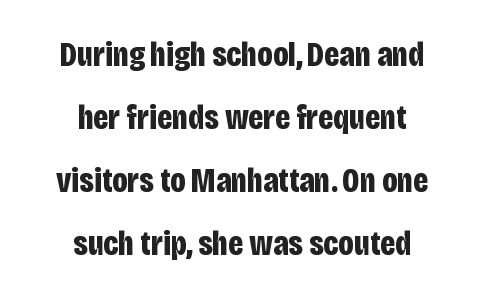
Q: Is the text bold? A: Yes.
Q: Is the text italic (slanted)? A: No, it is upright.
Q: Is the typeface a serif or a sans-serif typeface? A: Sans-serif.
Q: Is the text underlined? A: No.
Q: How is the paragraph aligned? A: Centered.
Q: Is the spacing between letters normal or unusually wide? A: Normal.
Q: Width (condensed, normal, or wide)? A: Condensed.
Q: Stroke contrast? A: Low.
Q: x-height? A: Large.
Q: Monospaced? A: No.
